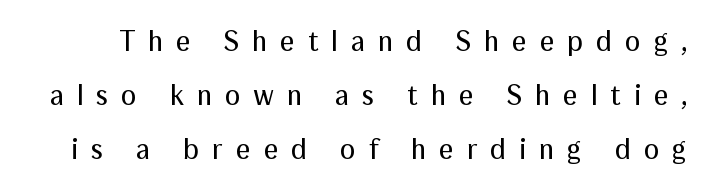
The image shows 29 px regular-weight sans-serif type, upright; set line spacing 1.87x, unusually wide letter spacing (+0.44 em), not underlined; medium stroke contrast and a medium x-height.
